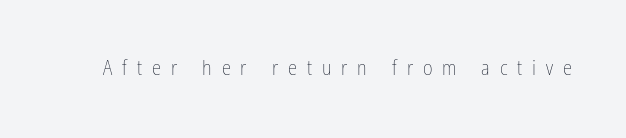
{"italic": "no", "bold": "no", "underline": "no", "letter_spacing": "wide", "letter_spacing_em": 0.47, "glyph_px": 21}
